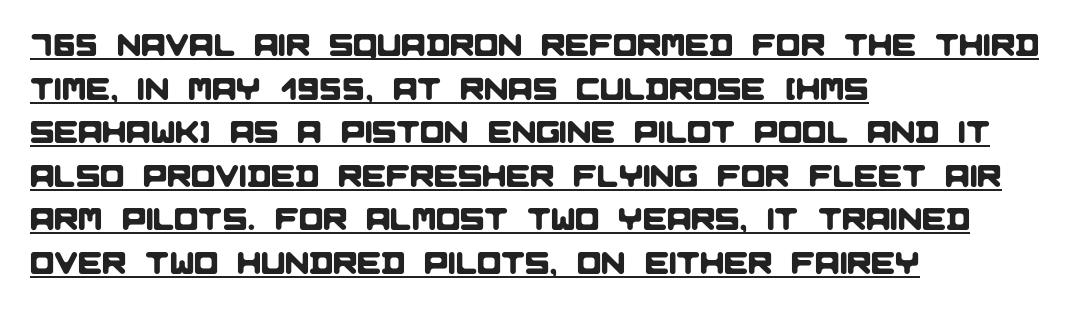
Q: Is the typeface a serif or a sans-serif typeface? A: Sans-serif.
Q: Is the text underlined? A: Yes.
Q: How is the paragraph aligned? A: Left-aligned.
Q: Is the spacing between letters normal or unusually wide? A: Normal.
Q: Is the spacing between lines tight, normal or loose? A: Normal.
Q: Width (condensed, normal, or wide)? A: Normal.
Q: Stroke contrast? A: Low.
Q: x-height? A: Large.
Q: Monospaced? A: No.
